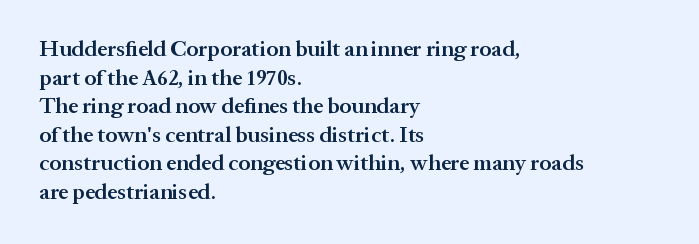
The image shows 22 px text type, upright; set left-aligned, normal line spacing (1.3x), normal letter spacing, not underlined.
